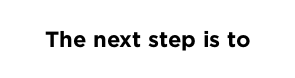
Short note: letters normally spaced. Words float on clear page, feet unadorned. The letters stand upright; this is a roman face. Heavy, bold letterforms.
